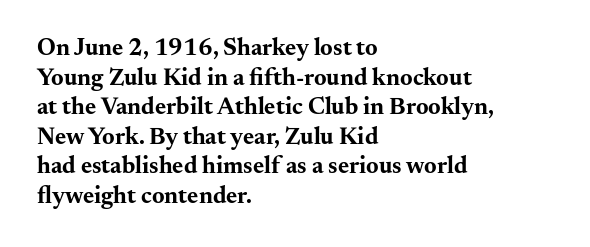
{"italic": "no", "bold": "yes", "underline": "no", "align": "left", "line_spacing_ratio": 1.23, "letter_spacing": "normal", "letter_spacing_em": 0.0, "glyph_px": 24}
